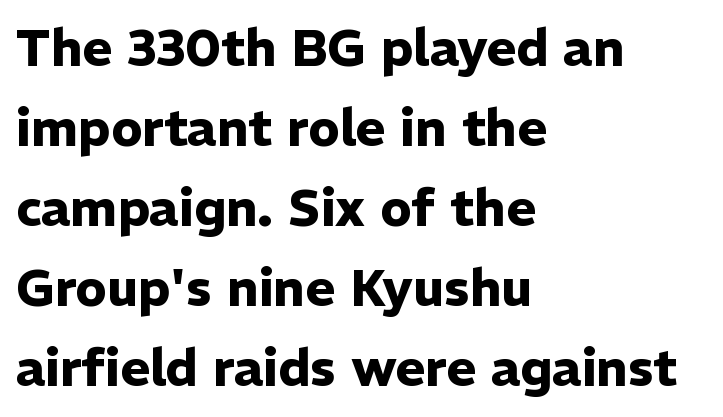
The image shows 51 px heavy sans-serif type, upright; set left-aligned, normal line spacing (1.57x), normal letter spacing, not underlined; low stroke contrast and a medium x-height.
